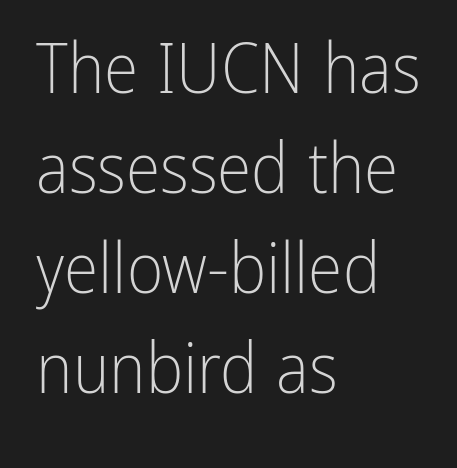
{"serif": "no", "italic": "no", "bold": "no", "weight": "light", "width": "condensed", "stroke_contrast": "low", "x_height": "medium", "monospaced": "no", "underline": "no", "align": "left", "line_spacing": "normal", "line_spacing_ratio": 1.43, "letter_spacing": "normal", "letter_spacing_em": 0.0, "glyph_px": 70}
